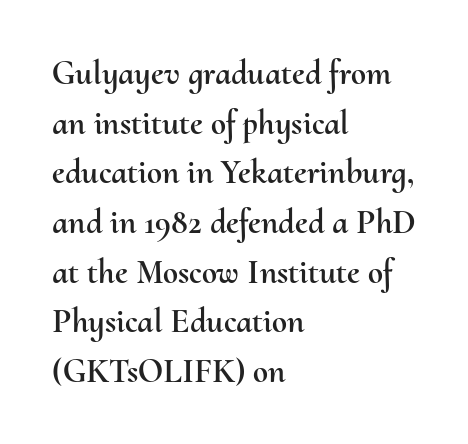
The image shows 34 px text type, upright; set left-aligned, normal line spacing (1.46x), normal letter spacing, not underlined; medium stroke contrast and a small x-height.
